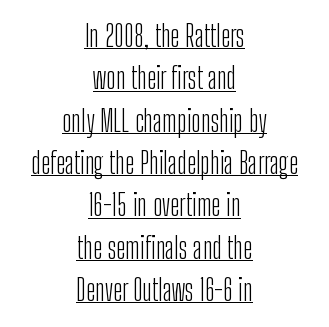
The passage shown is typeset with a sans-serif family. Does the copy run flush right? No — it is centered line by line. The typesetting does not lean heavy: it is not bold. Posture: vertical.
